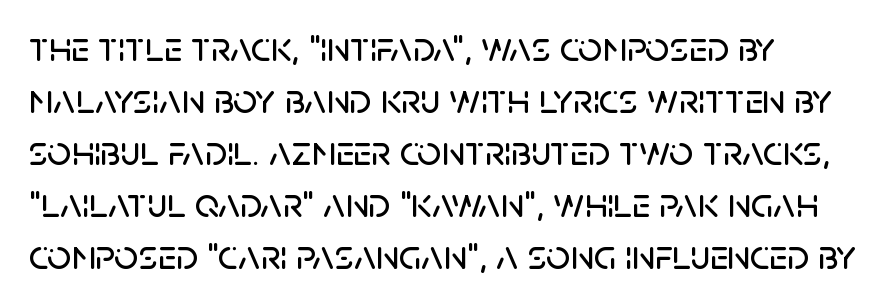
{"serif": "no", "italic": "no", "width": "normal", "stroke_contrast": "low", "x_height": "large", "monospaced": "no", "underline": "no", "align": "left", "line_spacing_ratio": 1.24, "letter_spacing": "normal", "letter_spacing_em": 0.0, "glyph_px": 42}
